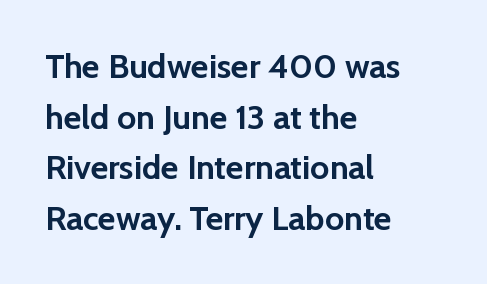
{"serif": "no", "italic": "no", "bold": "yes", "weight": "semibold", "width": "normal", "stroke_contrast": "low", "x_height": "medium", "monospaced": "no", "underline": "no", "align": "left", "line_spacing": "normal", "line_spacing_ratio": 1.49, "letter_spacing": "normal", "letter_spacing_em": 0.0, "glyph_px": 34}
